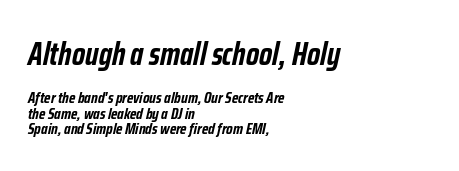
Q: Is the text bold? A: Yes.
Q: Is the text italic (slanted)? A: Yes, it leans right by about 12 degrees.
Q: Is the text underlined? A: No.
Q: How is the paragraph aligned? A: Left-aligned.
Q: Is the spacing between letters normal or unusually wide? A: Normal.
Q: Is the spacing between lines tight, normal or loose? A: Tight.
Q: Which block of text is set in a larger size, the first (top) or the second (bottom)? A: The first (top) one.
Q: Width (condensed, normal, or wide)? A: Condensed.
Q: Stroke contrast? A: Low.
Q: x-height? A: Medium.
Q: Monospaced? A: No.
